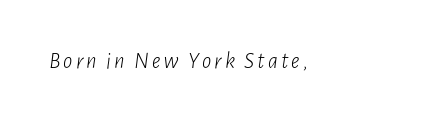
The image shows 23 px text type, italic (leaning right); set not underlined.
